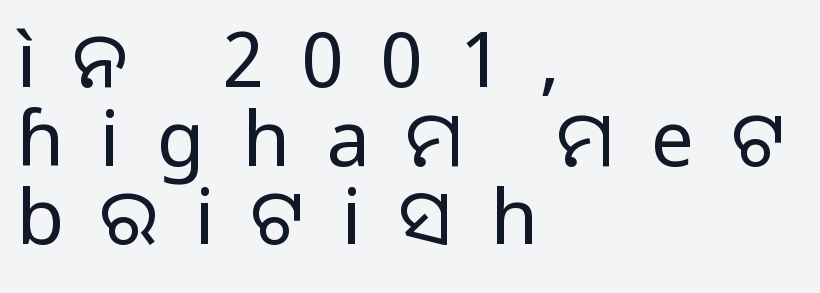
This sample uses expanded letter spacing, leaving extra air between glyphs. Clear beneath every line of the passage. Line starts are locked; line ends wander. The letters advance in unequal steps, a hallmark of proportional type. Cramped leading.
